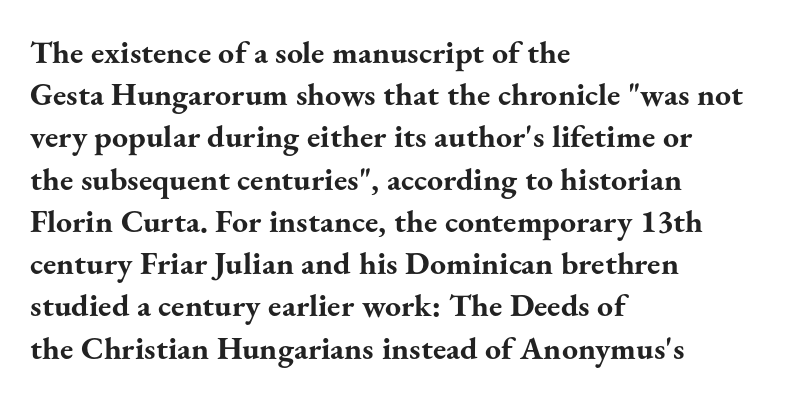
Q: Is the text bold? A: Yes.
Q: Is the text italic (slanted)? A: No, it is upright.
Q: Is the typeface a serif or a sans-serif typeface? A: Serif.
Q: Is the text underlined? A: No.
Q: How is the paragraph aligned? A: Left-aligned.
Q: Is the spacing between letters normal or unusually wide? A: Normal.
Q: Is the spacing between lines tight, normal or loose? A: Normal.
Q: Width (condensed, normal, or wide)? A: Normal.
Q: Stroke contrast? A: Medium.
Q: x-height? A: Small.
Q: Monospaced? A: No.
